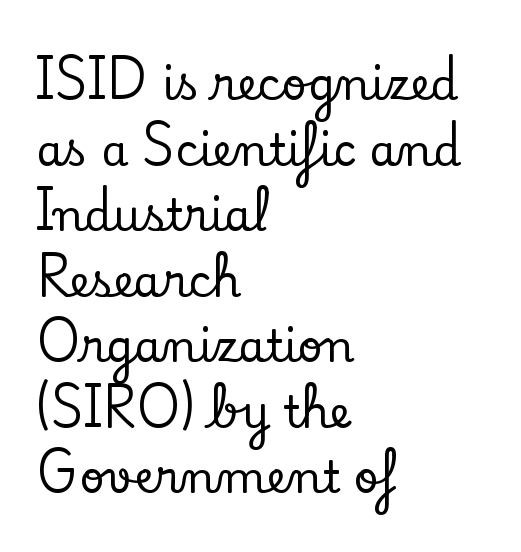
{"italic": "no", "width": "normal", "stroke_contrast": "low", "x_height": "small", "monospaced": "no", "underline": "no", "align": "left", "line_spacing": "normal", "line_spacing_ratio": 1.49, "letter_spacing": "normal", "letter_spacing_em": 0.0, "glyph_px": 44}
